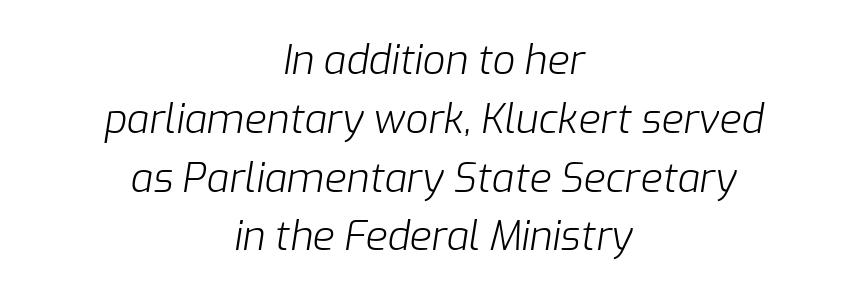
Q: Is the text bold? A: No.
Q: Is the text italic (slanted)? A: Yes, it leans right by about 9 degrees.
Q: Is the text underlined? A: No.
Q: How is the paragraph aligned? A: Centered.
Q: Is the spacing between letters normal or unusually wide? A: Normal.
Q: Is the spacing between lines tight, normal or loose? A: Normal.
Q: Width (condensed, normal, or wide)? A: Normal.
Q: Stroke contrast? A: Low.
Q: x-height? A: Medium.
Q: Monospaced? A: No.
